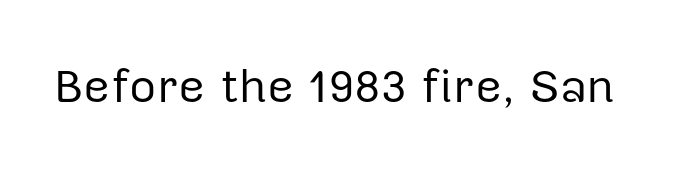
Q: Is the text bold? A: No.
Q: Is the text italic (slanted)? A: No, it is upright.
Q: Is the typeface a serif or a sans-serif typeface? A: Sans-serif.
Q: Is the text underlined? A: No.
Q: Is the spacing between letters normal or unusually wide? A: Normal.
Q: Width (condensed, normal, or wide)? A: Normal.
Q: Stroke contrast? A: Low.
Q: x-height? A: Medium.
Q: Monospaced? A: No.
